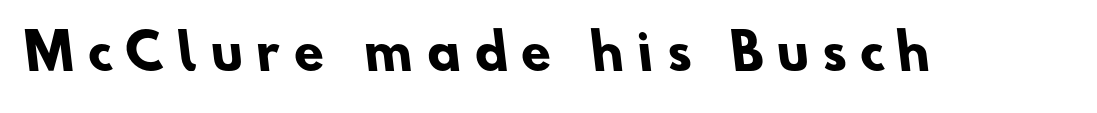
The image shows 48 px heavy sans-serif type; set unusually wide letter spacing (+0.29 em), not underlined; low stroke contrast and a small x-height.
